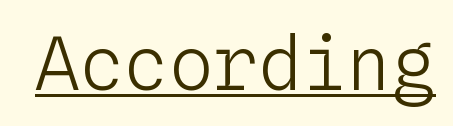
The image shows 74 px light type, upright, monospaced; set normal letter spacing, underlined; low stroke contrast and a medium x-height.
